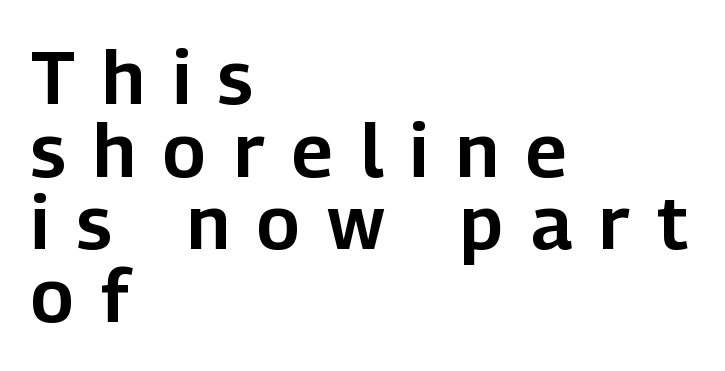
The image shows 75 px sans-serif type, upright; set left-aligned, tight line spacing (0.97x), unusually wide letter spacing (+0.37 em), not underlined; low stroke contrast and a medium x-height.
